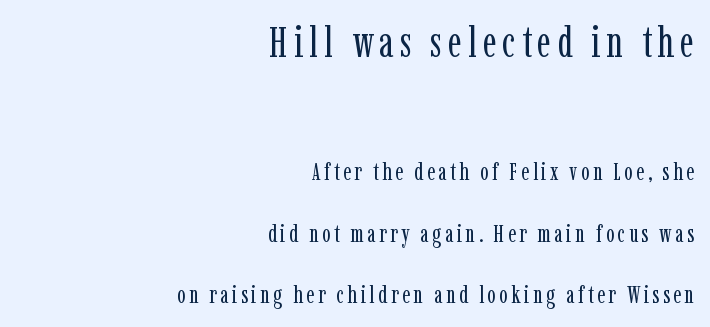
Q: Is the text bold? A: No.
Q: Is the text italic (slanted)? A: No, it is upright.
Q: Is the typeface a serif or a sans-serif typeface? A: Serif.
Q: Is the text underlined? A: No.
Q: How is the paragraph aligned? A: Right-aligned.
Q: Is the spacing between lines tight, normal or loose? A: Loose.
Q: Which block of text is set in a larger size, the first (top) or the second (bottom)? A: The first (top) one.
Q: Width (condensed, normal, or wide)? A: Condensed.
Q: Stroke contrast? A: Low.
Q: x-height? A: Medium.
Q: Monospaced? A: No.
